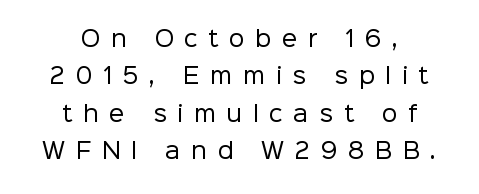
{"italic": "no", "bold": "no", "underline": "no", "align": "center", "line_spacing": "normal", "line_spacing_ratio": 1.7, "letter_spacing": "wide", "letter_spacing_em": 0.48, "glyph_px": 22}
